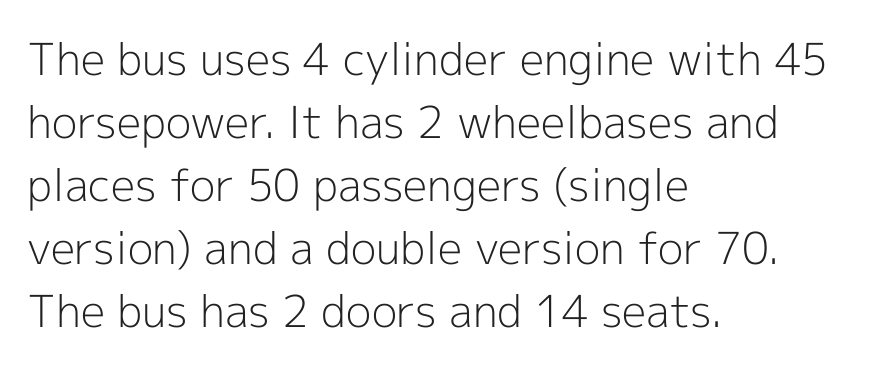
The image shows 44 px light sans-serif type, upright; set left-aligned, normal line spacing (1.43x), normal letter spacing, not underlined; a medium x-height.
